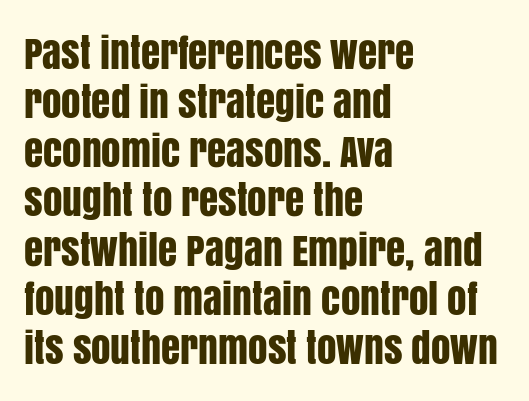
The image shows 39 px condensed sans-serif type, upright; set left-aligned, normal line spacing (1.26x), normal letter spacing, not underlined; low stroke contrast and a large x-height.
